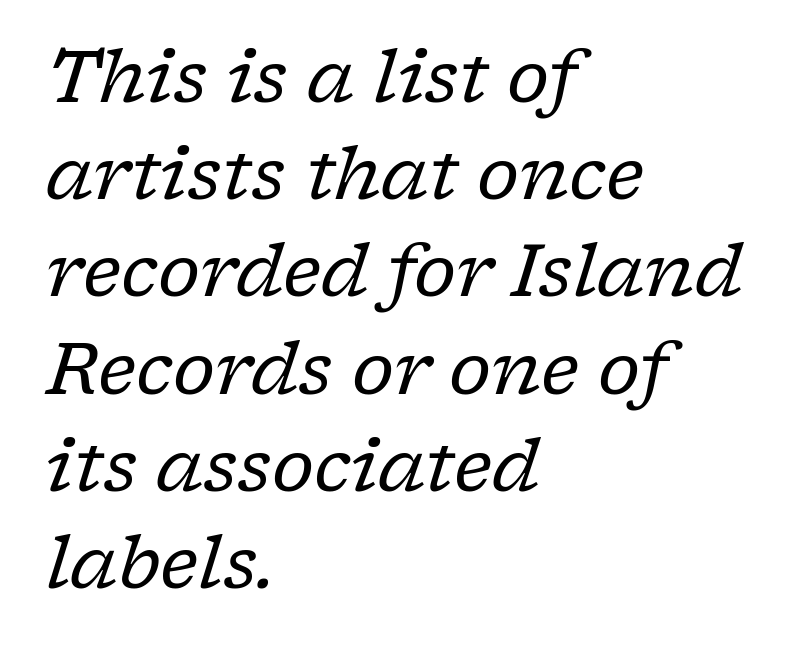
The image shows 72 px regular-weight serif type, italic (leaning right); set left-aligned, normal line spacing (1.35x), normal letter spacing, not underlined; low stroke contrast and a medium x-height.
